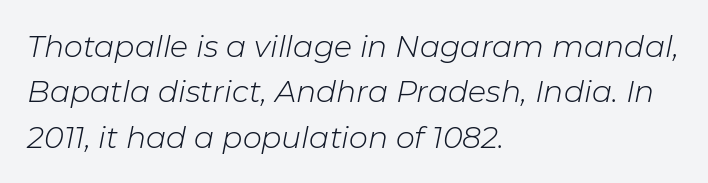
The image shows 30 px light type, italic (leaning right); set left-aligned, normal line spacing (1.51x), normal letter spacing, not underlined; low stroke contrast and a medium x-height.
